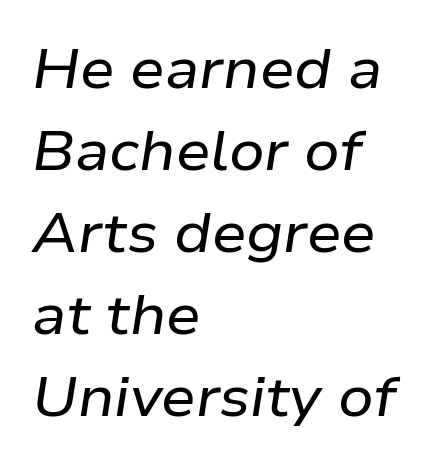
Q: Is the text italic (slanted)? A: Yes, it leans right by about 9 degrees.
Q: Is the text underlined? A: No.
Q: How is the paragraph aligned? A: Left-aligned.
Q: Is the spacing between letters normal or unusually wide? A: Normal.
Q: Is the spacing between lines tight, normal or loose? A: Normal.
Q: Width (condensed, normal, or wide)? A: Wide.
Q: Stroke contrast? A: Low.
Q: x-height? A: Medium.
Q: Monospaced? A: No.
